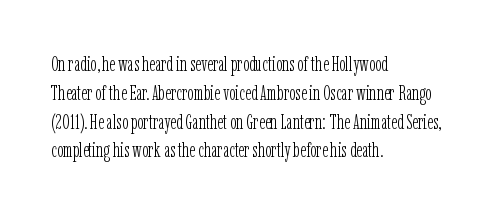
The image shows 21 px text type, upright; set left-aligned, normal line spacing (1.37x), normal letter spacing, not underlined.
